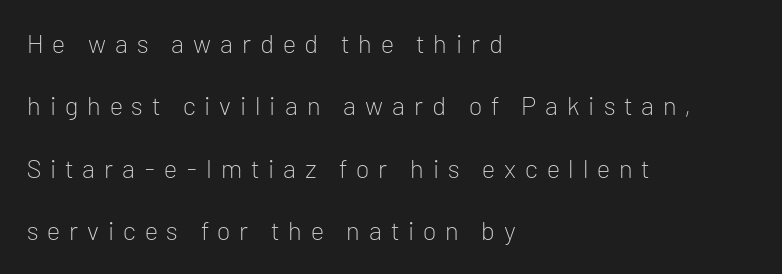
{"italic": "no", "bold": "no", "underline": "no", "align": "left", "line_spacing": "loose", "line_spacing_ratio": 2.4, "letter_spacing": "wide", "letter_spacing_em": 0.34, "glyph_px": 26}
